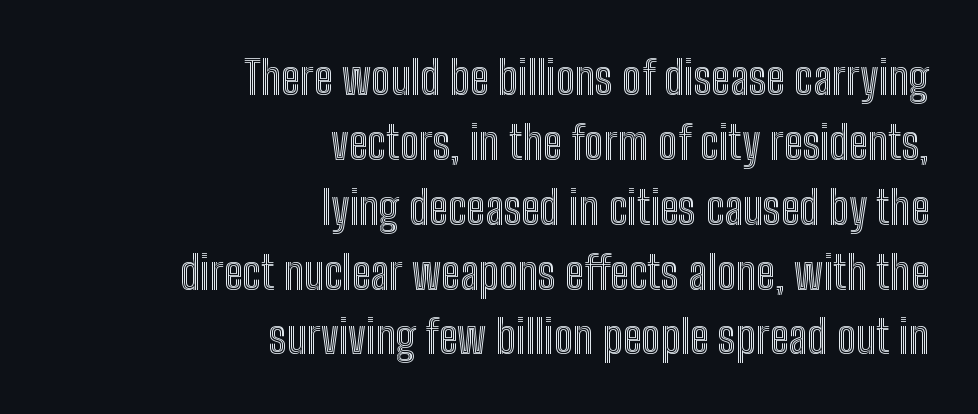
Q: Is the text italic (slanted)? A: No, it is upright.
Q: Is the text underlined? A: No.
Q: How is the paragraph aligned? A: Right-aligned.
Q: Is the spacing between letters normal or unusually wide? A: Normal.
Q: Is the spacing between lines tight, normal or loose? A: Normal.
Q: Width (condensed, normal, or wide)? A: Condensed.
Q: x-height? A: Medium.
Q: Monospaced? A: No.
